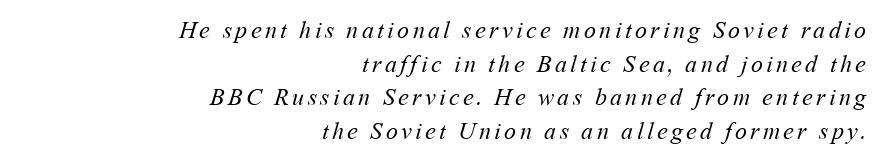
{"bold": "no", "underline": "no", "align": "right", "line_spacing": "normal", "line_spacing_ratio": 1.4, "glyph_px": 24}
